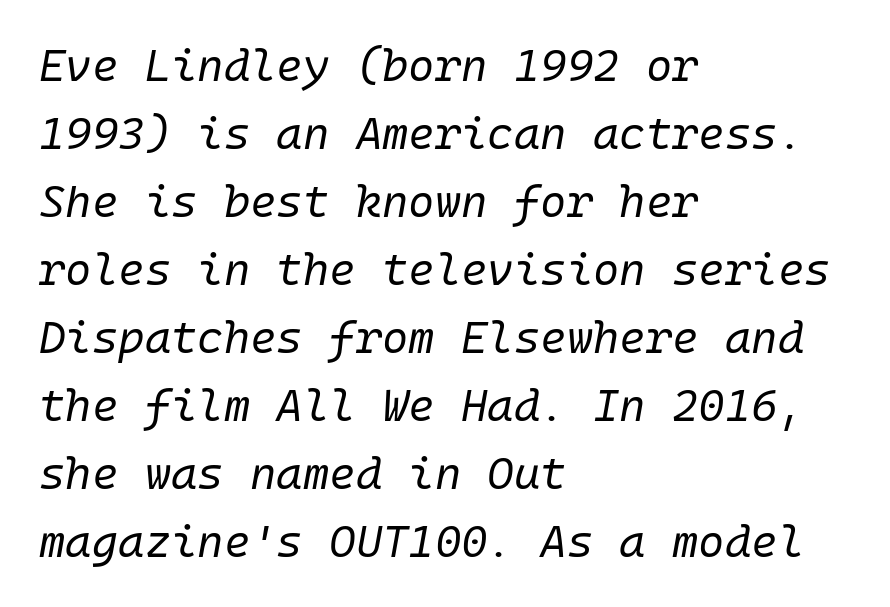
The passage shown stacks its lines at a standard gap. Horizontally, the lines are justified to the leading edge only. This sample uses plain, unmodified letter spacing. Nobody drew a line under any word here. There's an unmistakable incline to the writing here. The weight would be labelled regular, book, light, or lighter still.
